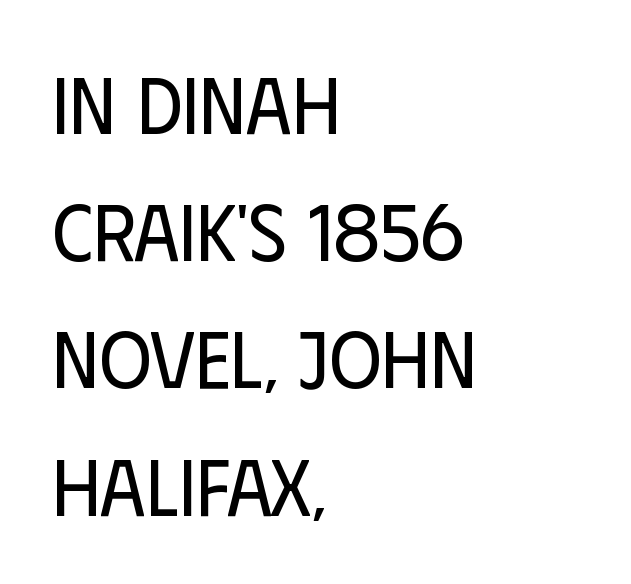
No letter is thick-stroked: the sample isn't bold. Is there any slant? The stems are plumb. Left-aligned paragraph, ragged on the right. Look at the tracking — it's just the regular setting, nothing added. Is this a sans? Yes — the strokes have no serifs.
